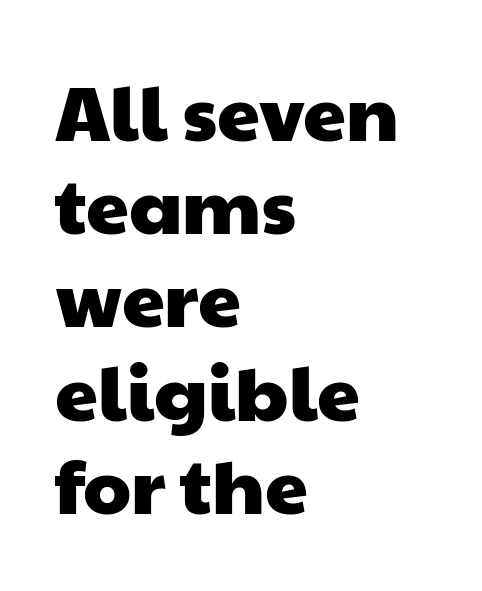
The designer went with a sans here, leaving each stem footless. The foot of each line stays bare and open. In CSS terms this would be text-align: left. The horizontal fit of the characters is conventional and even.
